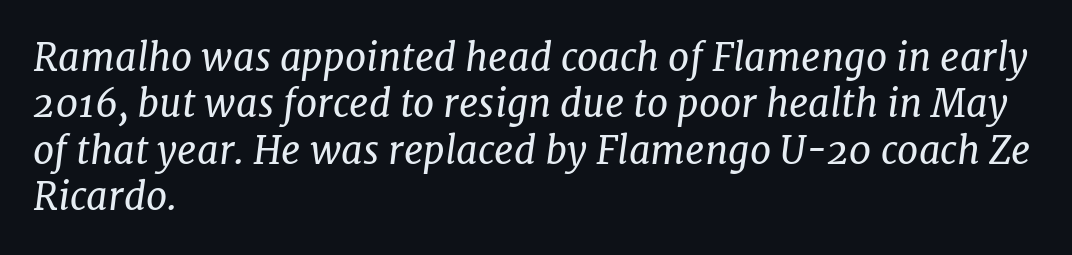
Q: Is the text bold? A: No.
Q: Is the text italic (slanted)? A: Yes, it leans right by about 7 degrees.
Q: Is the typeface a serif or a sans-serif typeface? A: Serif.
Q: Is the text underlined? A: No.
Q: How is the paragraph aligned? A: Left-aligned.
Q: Is the spacing between letters normal or unusually wide? A: Normal.
Q: Width (condensed, normal, or wide)? A: Normal.
Q: Stroke contrast? A: Low.
Q: x-height? A: Medium.
Q: Monospaced? A: No.
